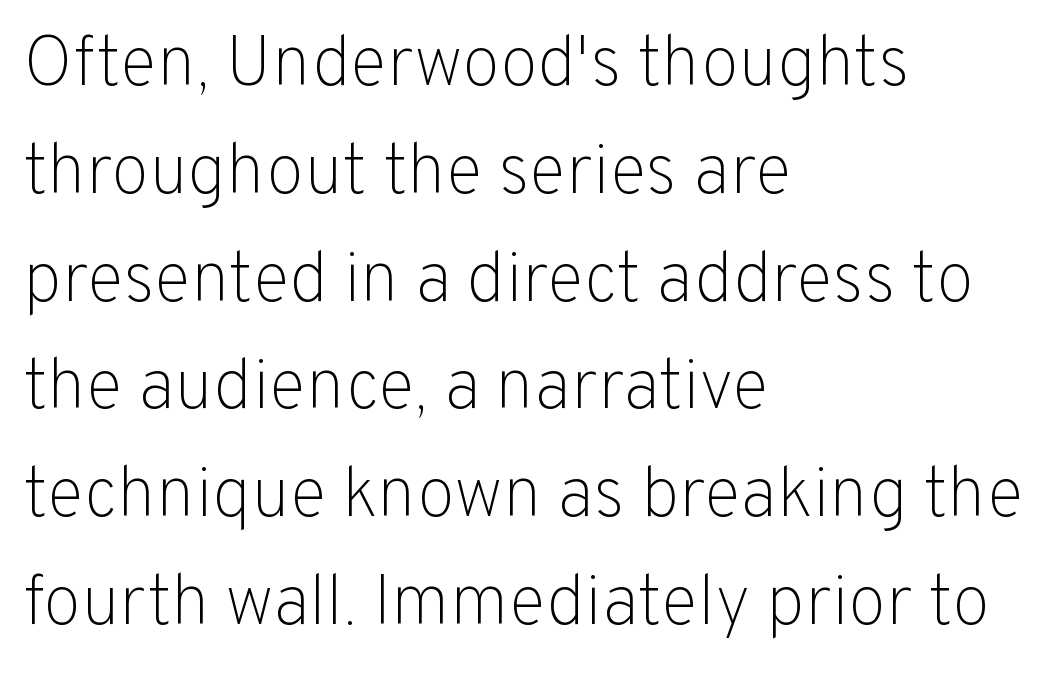
{"serif": "no", "italic": "no", "bold": "no", "weight": "light", "width": "normal", "stroke_contrast": "low", "x_height": "medium", "monospaced": "no", "underline": "no", "align": "left", "line_spacing": "normal", "line_spacing_ratio": 1.54, "letter_spacing": "normal", "letter_spacing_em": 0.0, "glyph_px": 70}
